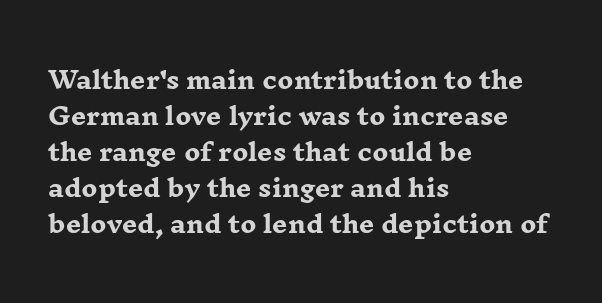
The image shows 24 px bold type, upright; set left-aligned, normal line spacing (1.5x), normal letter spacing, not underlined.
